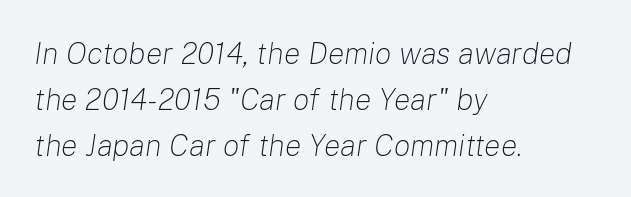
On a weight scale, this lands at 450 or below. Rule under the text: the space is simply empty. Compared with ordinary roman type, these characters are visibly tilted. Nothing unusual about the tracking: characters are spaced as the font intends. Reading down the block, your eye returns to a fixed left position each line.
